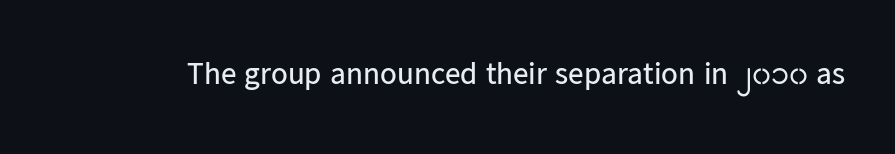
{"serif": "no", "italic": "no", "bold": "no", "weight": "regular", "width": "normal", "stroke_contrast": "low", "x_height": "medium", "monospaced": "no", "underline": "no", "letter_spacing": "normal", "letter_spacing_em": 0.0, "glyph_px": 31}
